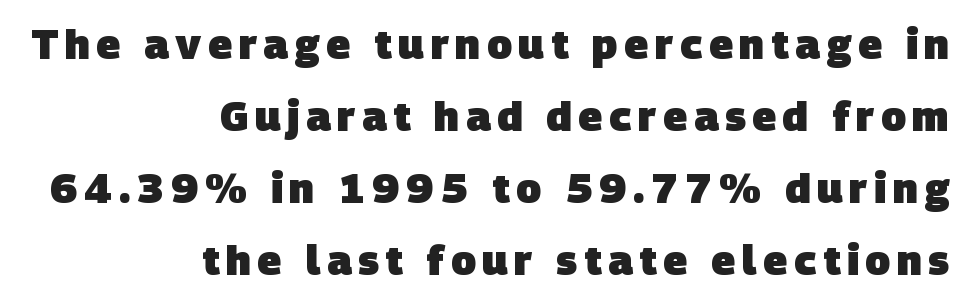
This sample has the flowing, uneven cadence of proportional lettering. Stroke thickness is high; the sample reads as a true bold. A student would call this right alignment; a typographer would say flush right, rag left. Beneath every word, the page is bare.
